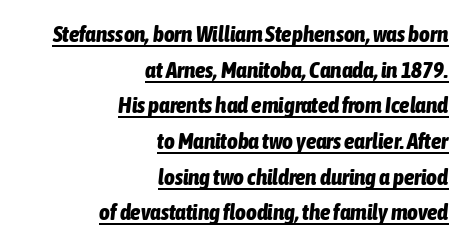
The image shows 23 px bold type, italic (leaning right); set right-aligned, normal line spacing (1.55x), normal letter spacing, underlined.
